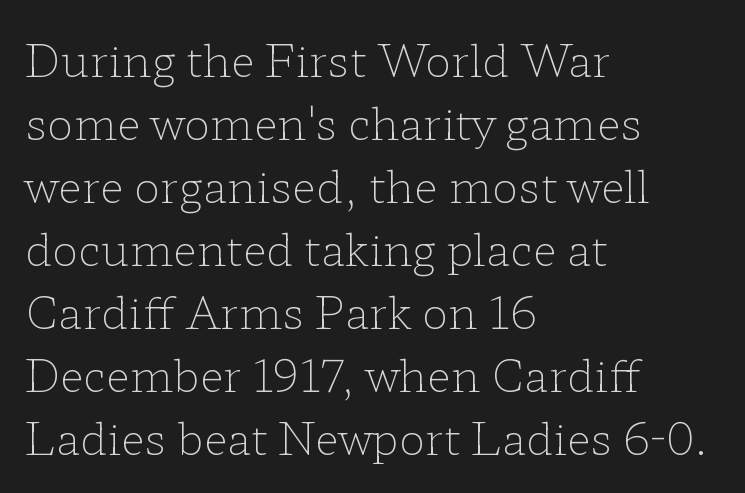
The image shows 44 px light, wide serif type, upright; set left-aligned, normal line spacing (1.43x), normal letter spacing, not underlined; low stroke contrast and a medium x-height.
